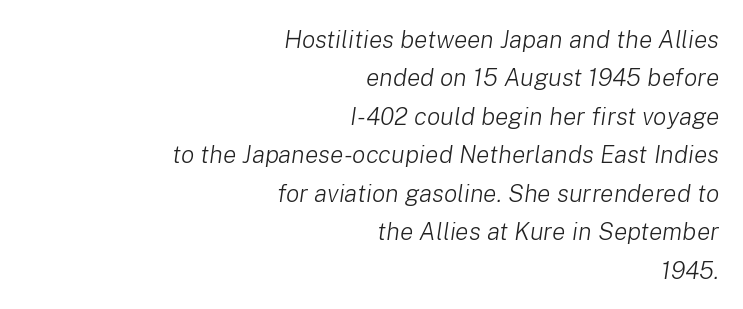
The image shows 25 px text type, italic (leaning right); set right-aligned, normal line spacing (1.54x), normal letter spacing, not underlined.
